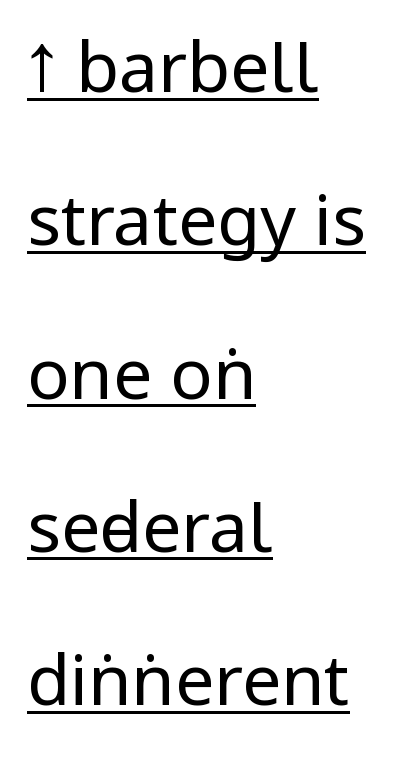
What's the leading like? Stretched, with rows far apart. Regarding serifs, this sample does without them. The letters stand straight up with perfectly vertical stems. Nothing heavy about these letters — not bold at all. The lines in this sample share a left origin and differ only in where they stop.
